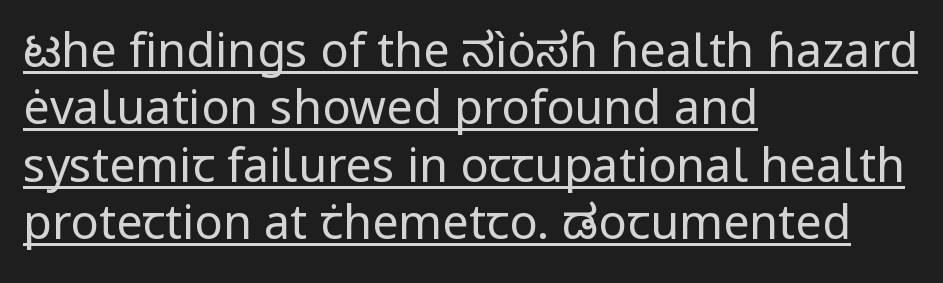
{"serif": "no", "italic": "no", "bold": "no", "weight": "regular", "width": "normal", "stroke_contrast": "low", "x_height": "medium", "monospaced": "no", "underline": "yes", "align": "left", "line_spacing_ratio": 1.22, "letter_spacing": "normal", "letter_spacing_em": 0.0, "glyph_px": 47}
